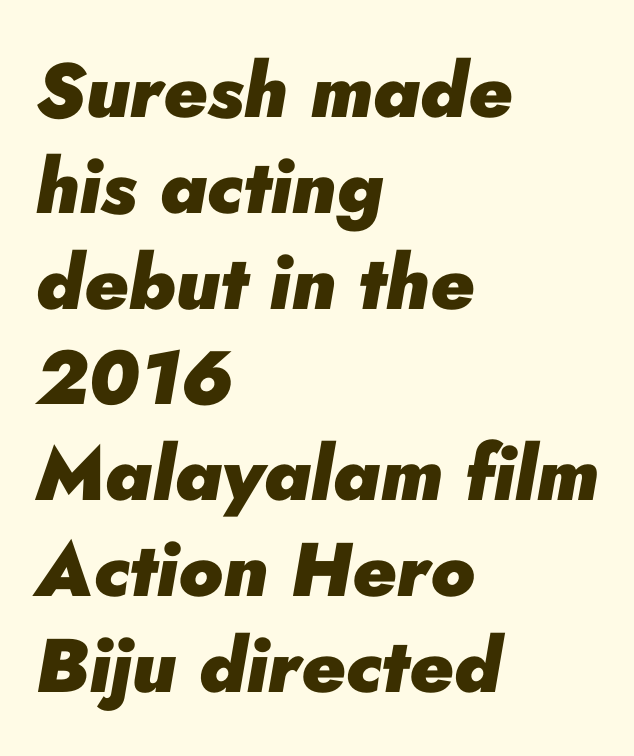
A typesetter would call this zero additional tracking. This sample has the flowing, uneven cadence of proportional lettering. Every character sits at an angle, as italics do. One glance says typical: line gaps are just what's usual.
